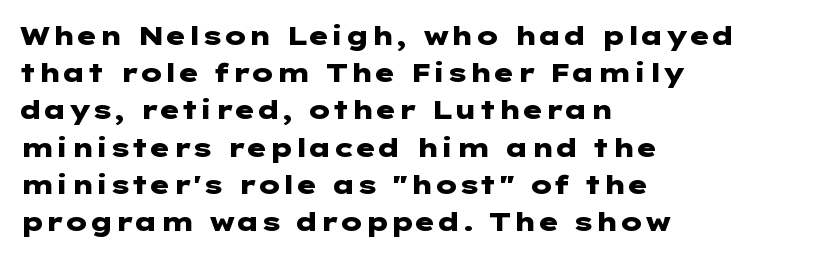
Q: Is the text bold? A: Yes.
Q: Is the text italic (slanted)? A: No, it is upright.
Q: Is the text underlined? A: No.
Q: How is the paragraph aligned? A: Left-aligned.
Q: Is the spacing between letters normal or unusually wide? A: Normal.
Q: Is the spacing between lines tight, normal or loose? A: Normal.
